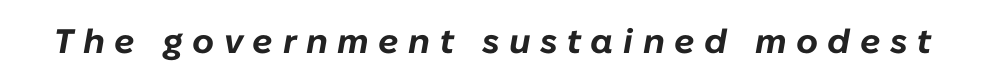
Q: Is the text bold? A: Yes.
Q: Is the text italic (slanted)? A: Yes, it leans right by about 10 degrees.
Q: Is the text underlined? A: No.
Q: Is the spacing between letters normal or unusually wide? A: Unusually wide.
Q: Width (condensed, normal, or wide)? A: Normal.
Q: Stroke contrast? A: Low.
Q: x-height? A: Medium.
Q: Monospaced? A: No.
